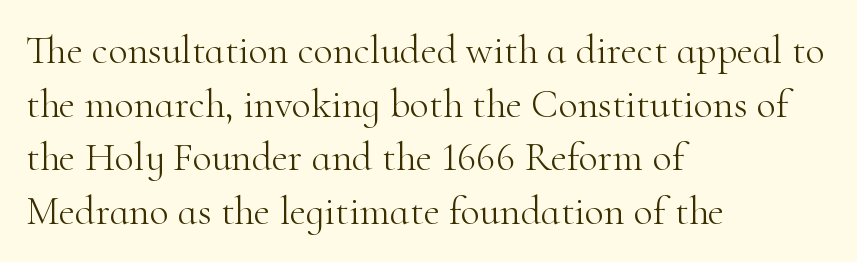
The image shows 40 px light serif type, upright; set left-aligned, normal line spacing (1.34x), normal letter spacing, not underlined; high stroke contrast and a small x-height.
